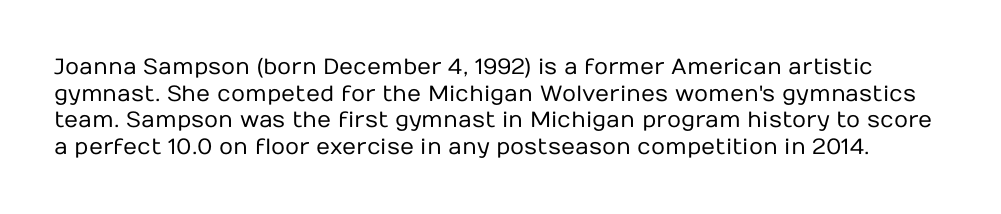
Q: Is the text bold? A: No.
Q: Is the text italic (slanted)? A: No, it is upright.
Q: Is the text underlined? A: No.
Q: Is the spacing between letters normal or unusually wide? A: Normal.
